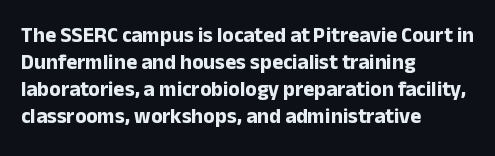
{"italic": "no", "bold": "yes", "underline": "no", "align": "left", "line_spacing": "normal", "line_spacing_ratio": 1.28, "letter_spacing": "normal", "letter_spacing_em": 0.0, "glyph_px": 21}
